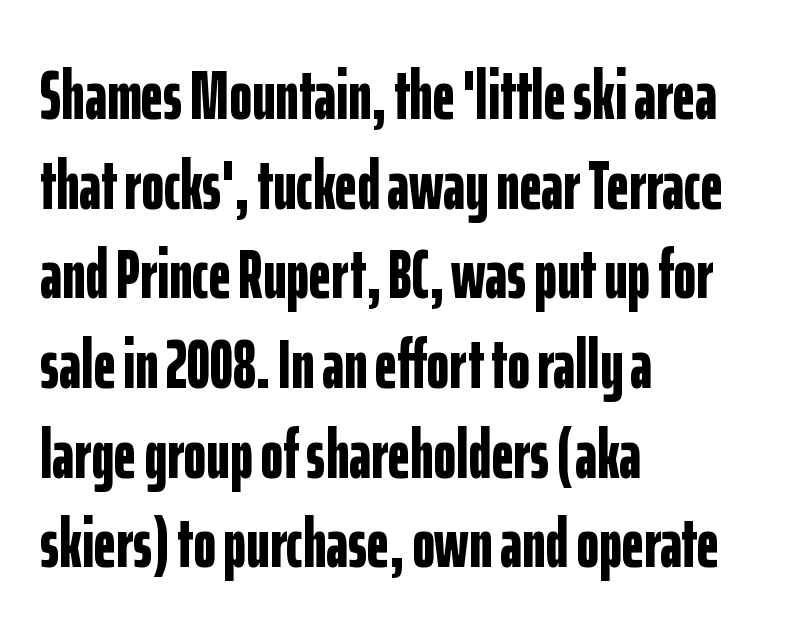
Q: Is the text bold? A: Yes.
Q: Is the text italic (slanted)? A: No, it is upright.
Q: Is the typeface a serif or a sans-serif typeface? A: Sans-serif.
Q: Is the text underlined? A: No.
Q: How is the paragraph aligned? A: Left-aligned.
Q: Is the spacing between letters normal or unusually wide? A: Normal.
Q: Is the spacing between lines tight, normal or loose? A: Normal.
Q: Width (condensed, normal, or wide)? A: Condensed.
Q: Stroke contrast? A: Low.
Q: x-height? A: Medium.
Q: Monospaced? A: No.
